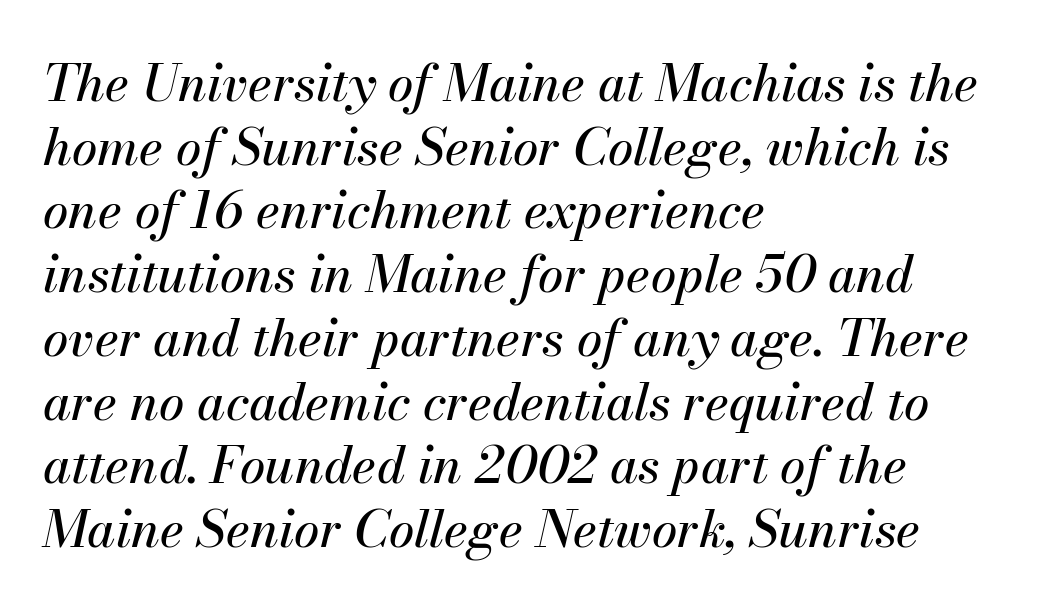
The image shows 51 px text type, italic (leaning right); set left-aligned, normal line spacing (1.25x), normal letter spacing, not underlined; medium stroke contrast and a small x-height.
